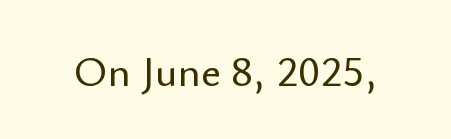
Q: Is the text italic (slanted)? A: No, it is upright.
Q: Is the typeface a serif or a sans-serif typeface? A: Sans-serif.
Q: Is the text underlined? A: No.
Q: Is the spacing between letters normal or unusually wide? A: Normal.
Q: Width (condensed, normal, or wide)? A: Normal.
Q: Stroke contrast? A: Low.
Q: x-height? A: Small.
Q: Monospaced? A: No.
